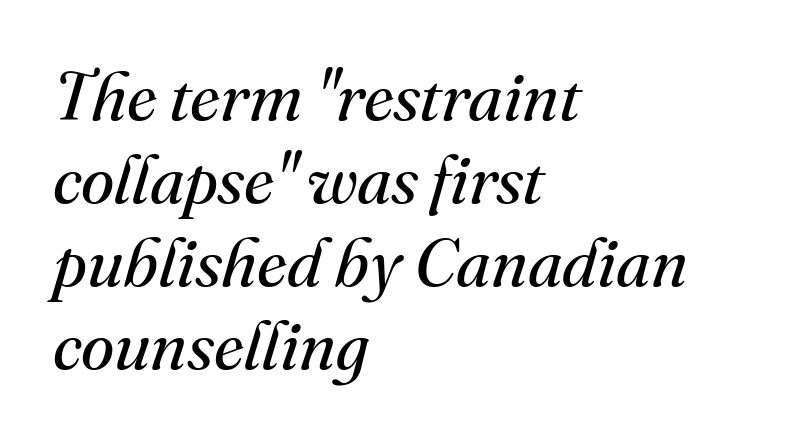
The image shows 68 px regular-weight serif type, italic (leaning right); set left-aligned, line spacing 1.22x, normal letter spacing, not underlined; medium stroke contrast and a small x-height.
